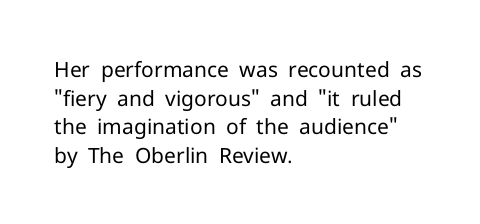
{"italic": "no", "bold": "no", "underline": "no", "align": "left", "line_spacing": "normal", "line_spacing_ratio": 1.36, "letter_spacing": "normal", "letter_spacing_em": 0.0, "glyph_px": 21}
